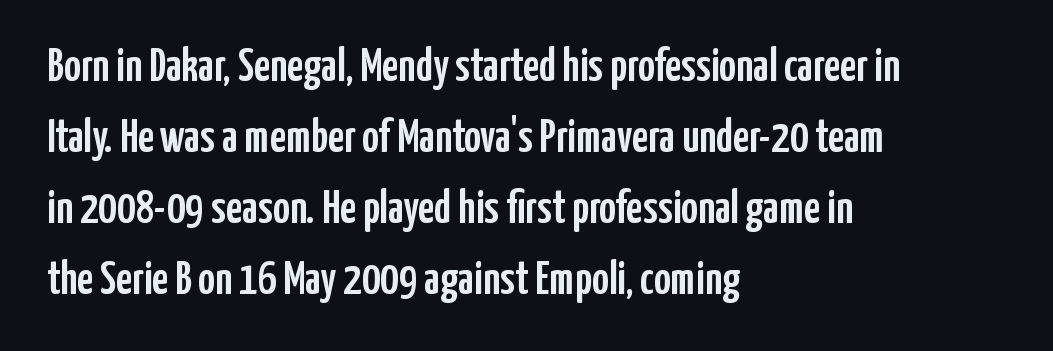
If you drew a line through each stem, it would be perfectly vertical. The designer went with a sans here, leaving each stem footless. Compared with a centered layout, this one pins lines to the left instead. A typesetter would call this leading conventional body-copy spacing. The area under the type is left untouched.
